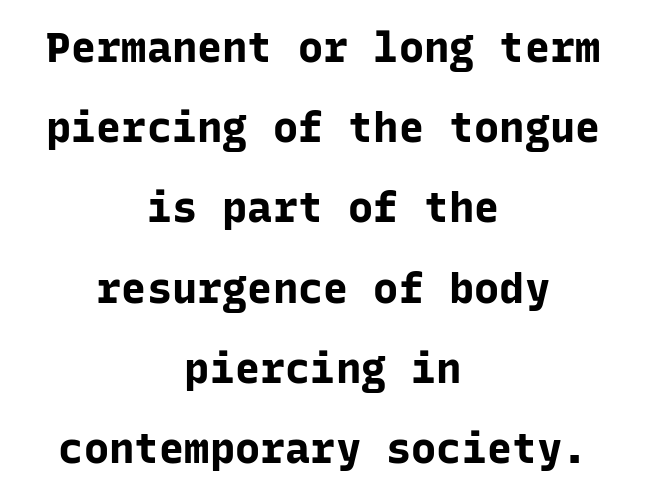
Q: Is the text bold? A: Yes.
Q: Is the text italic (slanted)? A: No, it is upright.
Q: Is the typeface a serif or a sans-serif typeface? A: Sans-serif.
Q: Is the text underlined? A: No.
Q: How is the paragraph aligned? A: Centered.
Q: Is the spacing between letters normal or unusually wide? A: Normal.
Q: Is the spacing between lines tight, normal or loose? A: Loose.
Q: Width (condensed, normal, or wide)? A: Normal.
Q: Stroke contrast? A: Low.
Q: x-height? A: Medium.
Q: Monospaced? A: Yes.
